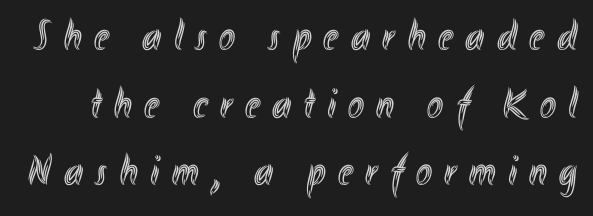
A typesetter would call this proportional, since set widths differ per character. The baseline area is clear. Caption: expanded tracking, letters set apart. The block of text has a typical density, with ordinary space between rows.
